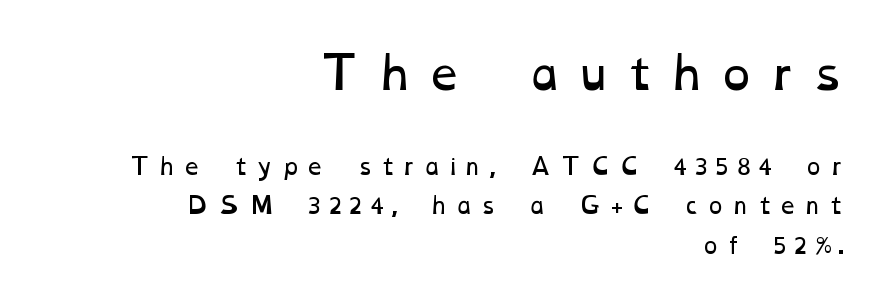
Q: Is the text bold? A: No.
Q: Is the text underlined? A: No.
Q: How is the paragraph aligned? A: Right-aligned.
Q: Is the spacing between letters normal or unusually wide? A: Unusually wide.
Q: Which block of text is set in a larger size, the first (top) or the second (bottom)? A: The first (top) one.
Q: Width (condensed, normal, or wide)? A: Wide.
Q: Stroke contrast? A: Low.
Q: x-height? A: Medium.
Q: Monospaced? A: No.
